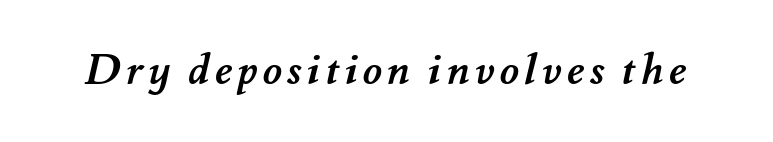
These words are printed bold, with thick strokes throughout. Clear beneath every line of the passage. Think of a printed novel: that variable character pitch is what you see here.
